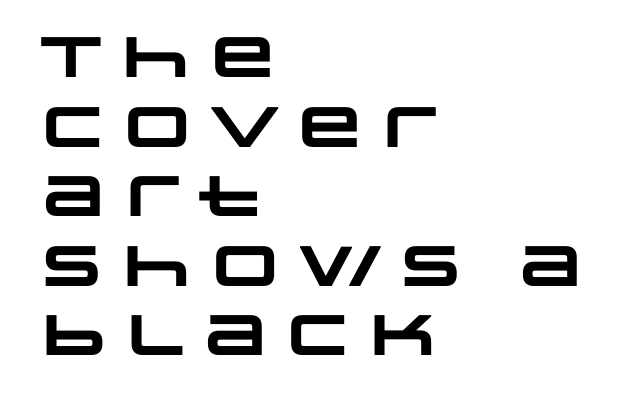
The image shows 57 px heavy, wide sans-serif type; set left-aligned, line spacing 1.22x, normal letter spacing, not underlined; low stroke contrast and a large x-height.
